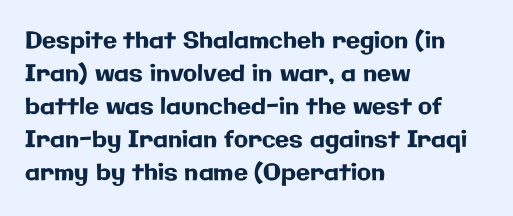
The block of text has a typical density, with ordinary space between rows. Tracking here is standard; glyphs follow each other at the usual distance. The strip under each line holds only bare page. The lettering holds an erect, upright posture throughout. Teacher's note: observe the even left margin — that is flush-left alignment.
